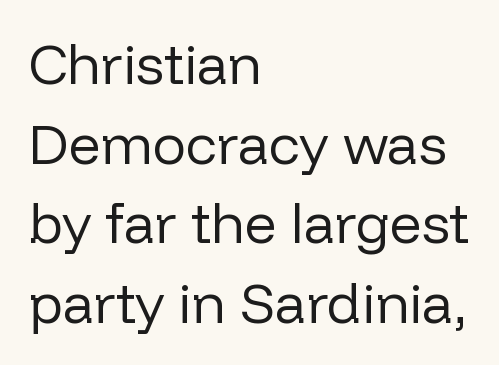
The image shows 56 px regular-weight sans-serif type, upright; set left-aligned, normal line spacing (1.42x), normal letter spacing, not underlined; low stroke contrast and a medium x-height.
